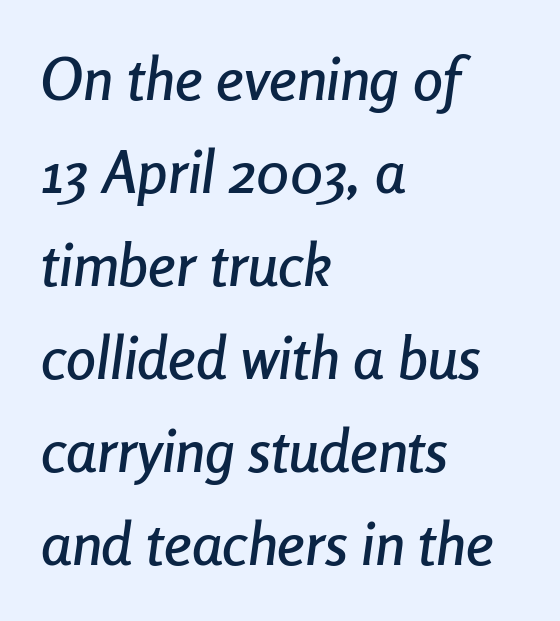
The image shows 60 px condensed type, italic (leaning right); set left-aligned, normal line spacing (1.55x), normal letter spacing, not underlined; low stroke contrast and a medium x-height.
